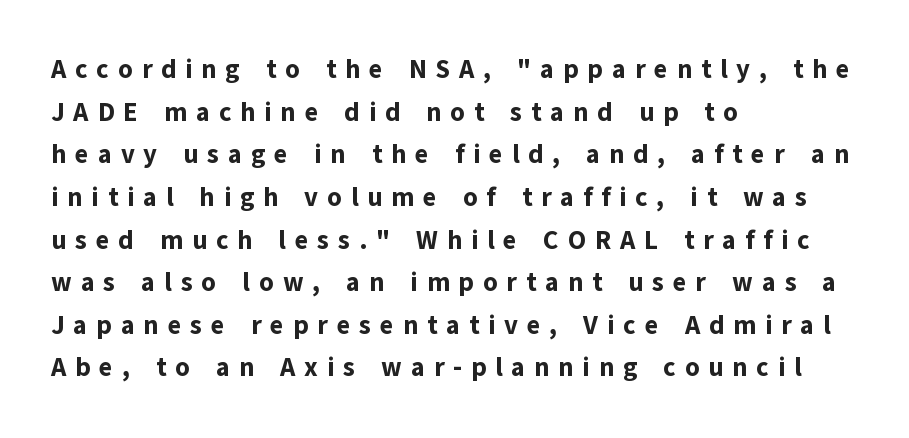
The lines are quadded left. Weight: bold. Tall strokes in this sample are plumb rather than angled. One glance says typical: line gaps are just what's usual. Glance below the letters and you will spot only blank space. Does extra space separate the letters? Yes, quite a lot of it.
